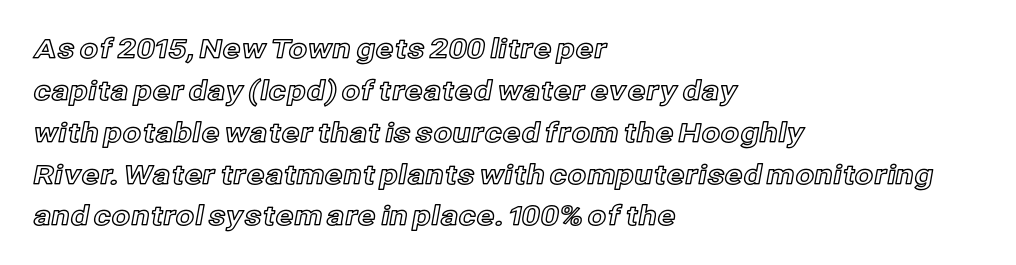
{"underline": "no", "align": "left", "line_spacing": "normal", "line_spacing_ratio": 1.55, "letter_spacing": "normal", "letter_spacing_em": 0.0, "glyph_px": 27}
